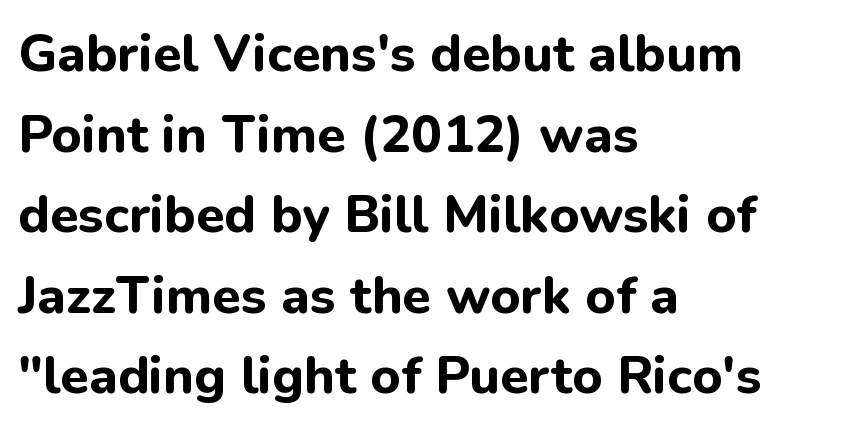
The image shows 52 px bold sans-serif type, upright; set left-aligned, normal line spacing (1.55x), normal letter spacing, not underlined; low stroke contrast and a medium x-height.
